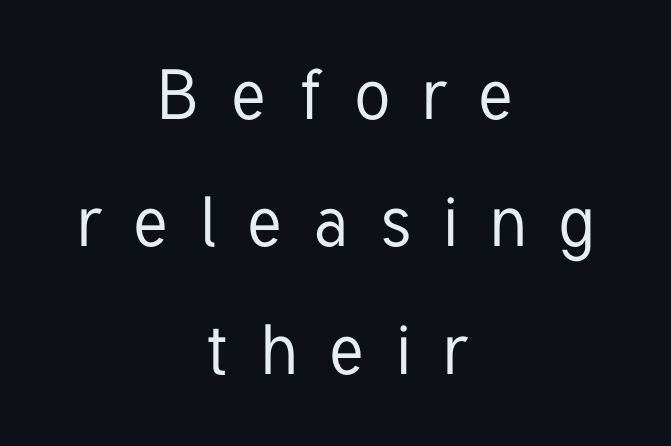
Examine the stroke ends and you'll find no serifs. This is roman type, the default non-slanted kind. Both edges are ragged and mirror each other, which tells us the setting is centered. How are the letters spaced? Widely, with obvious added tracking. The specimen omits any rule beneath the text block's lines. Varying glyph widths throughout — classic text-font behaviour.
